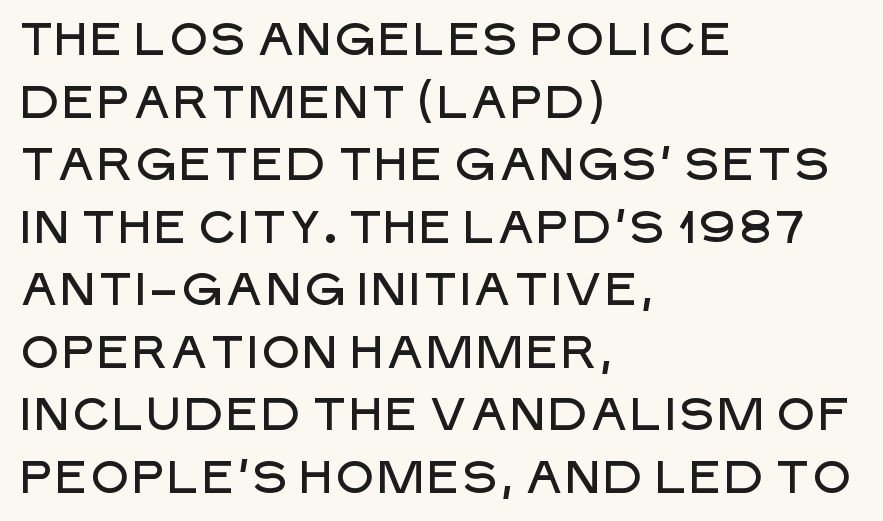
{"serif": "no", "italic": "no", "width": "normal", "stroke_contrast": "low", "x_height": "large", "monospaced": "no", "underline": "no", "align": "left", "line_spacing": "normal", "line_spacing_ratio": 1.39, "letter_spacing": "normal", "letter_spacing_em": 0.0, "glyph_px": 45}
